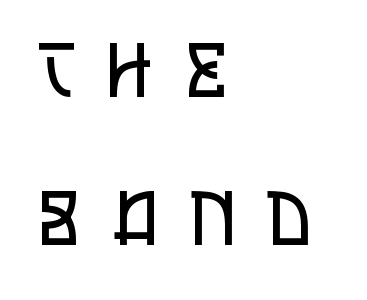
Q: Is the text bold? A: No.
Q: Is the text italic (slanted)? A: No, it is upright.
Q: Is the typeface a serif or a sans-serif typeface? A: Sans-serif.
Q: Is the text underlined? A: No.
Q: How is the paragraph aligned? A: Left-aligned.
Q: Is the spacing between letters normal or unusually wide? A: Unusually wide.
Q: Is the spacing between lines tight, normal or loose? A: Loose.
Q: Width (condensed, normal, or wide)? A: Condensed.
Q: Stroke contrast? A: Low.
Q: x-height? A: Large.
Q: Monospaced? A: No.
